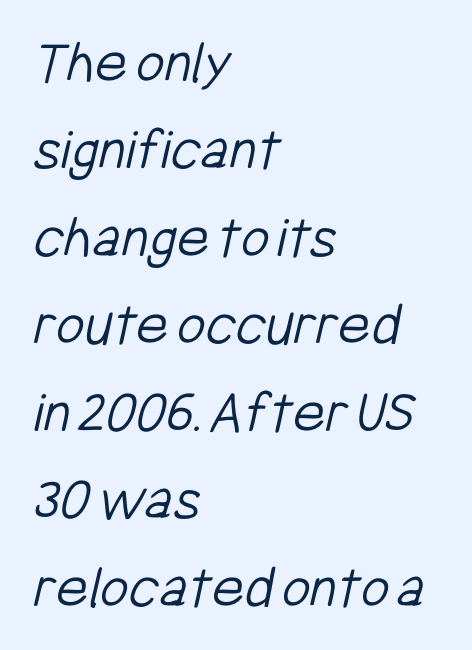
The passage shown is typeset with a sans-serif family. A classic flush-left, rag-right setting is used for this passage. Descenders hang freely into open space. Weight: not bold — regular or lighter.
